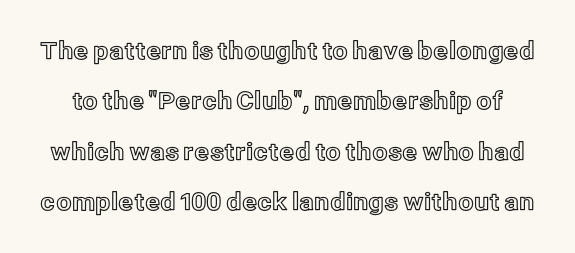
Q: Is the text italic (slanted)? A: No, it is upright.
Q: Is the text underlined? A: No.
Q: Is the spacing between letters normal or unusually wide? A: Normal.
Q: Is the spacing between lines tight, normal or loose? A: Loose.
